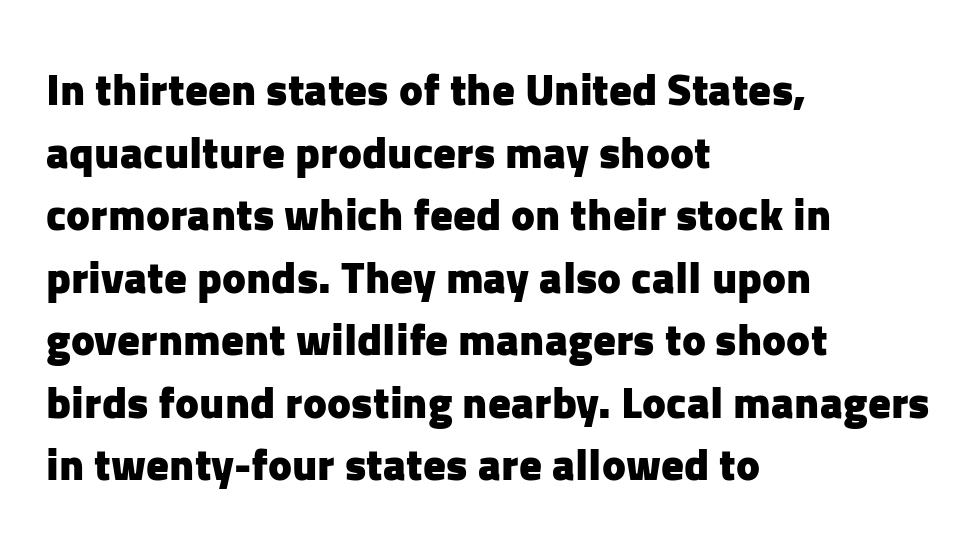
The rows are spaced the way most documents space them. Think of a printed novel: that variable character pitch is what you see here. Examine the stroke ends and you'll find no serifs. The rendering uses a bold face; every stroke is thick and dark. Vertical strokes here are truly vertical. If you drew a ruler down the left edge, every line would touch it.
